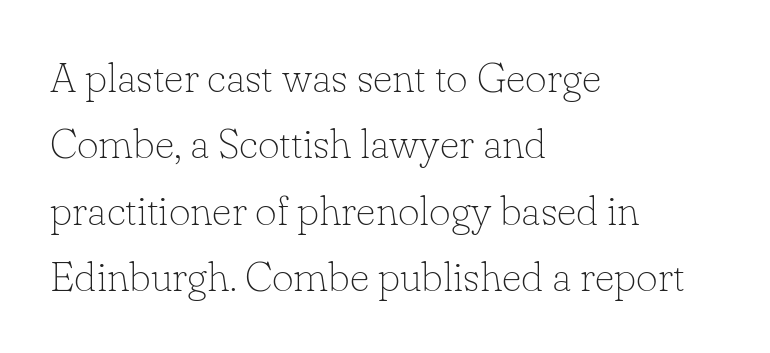
These lines are rendered in a variable-pitch font. Tall strokes in this sample are plumb rather than angled. The designer left line spacing at the default. Descenders hang freely into open space. The typeface chosen for these lines features serifs.
